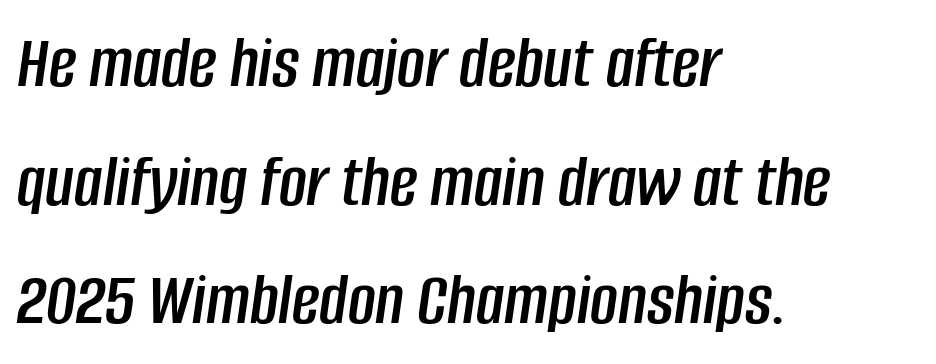
A typesetter would call this proportional, since set widths differ per character. This rendering features lettering with no underline. Vertically, the passage feels balanced, rows spaced as you'd expect. Each word holds together tightly as a unit, with standard inter-letter gaps. The typesetter chose a ragged-right arrangement here. Rendered with sloped, italic letterforms.
